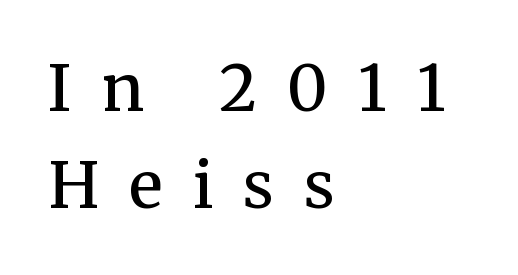
The font sits on the lighter half of the weight spectrum, regular included. The rendering uses natural spacing where letterforms have individual widths. Inter-character spacing is expanded well beyond the font's built-in metrics. Lines of text with bare space underneath. These lines stack with their left ends in a neat column.
